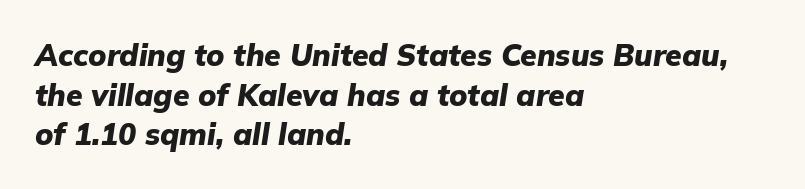
Q: Is the text bold? A: Yes.
Q: Is the text italic (slanted)? A: Yes, it leans right by about 9 degrees.
Q: Is the text underlined? A: No.
Q: How is the paragraph aligned? A: Left-aligned.
Q: Is the spacing between letters normal or unusually wide? A: Normal.
Q: Is the spacing between lines tight, normal or loose? A: Normal.
Q: Width (condensed, normal, or wide)? A: Normal.
Q: Stroke contrast? A: Low.
Q: x-height? A: Medium.
Q: Monospaced? A: No.
